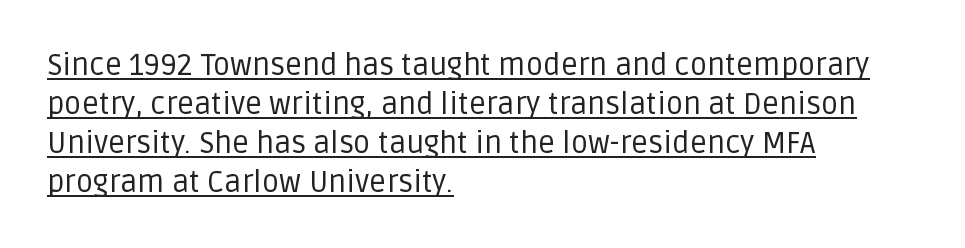
Posture: upright roman. Proportional: the letters do not fall into vertical columns. Unbolded letterforms with no extra heft. Line beginnings align vertically; line endings do not.
